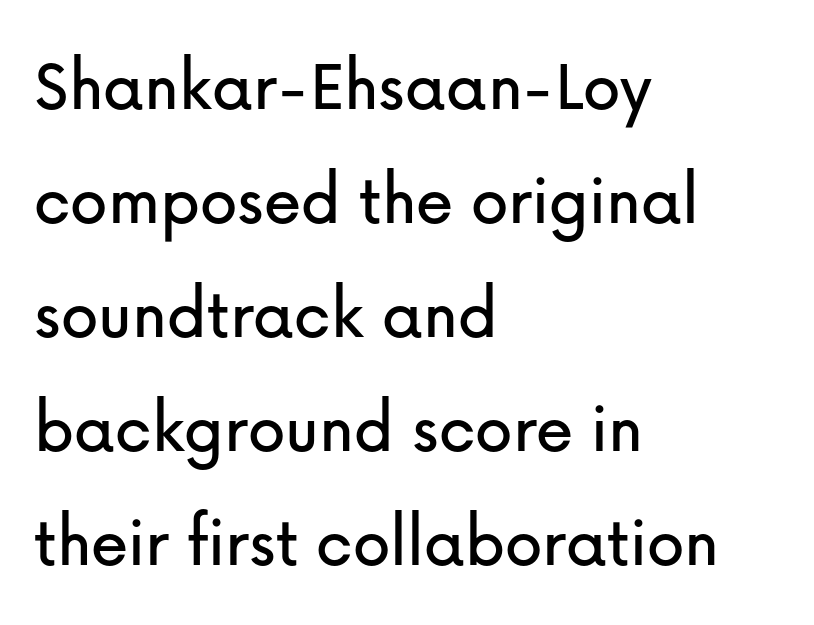
The image shows 75 px sans-serif type, upright; set left-aligned, normal line spacing (1.52x), normal letter spacing, not underlined; low stroke contrast and a medium x-height.
